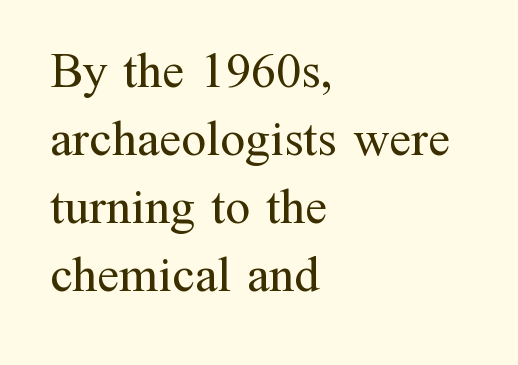
The image shows 50 px regular-weight serif type, upright; set left-aligned, normal line spacing (1.36x), normal letter spacing, not underlined; medium stroke contrast and a medium x-height.
